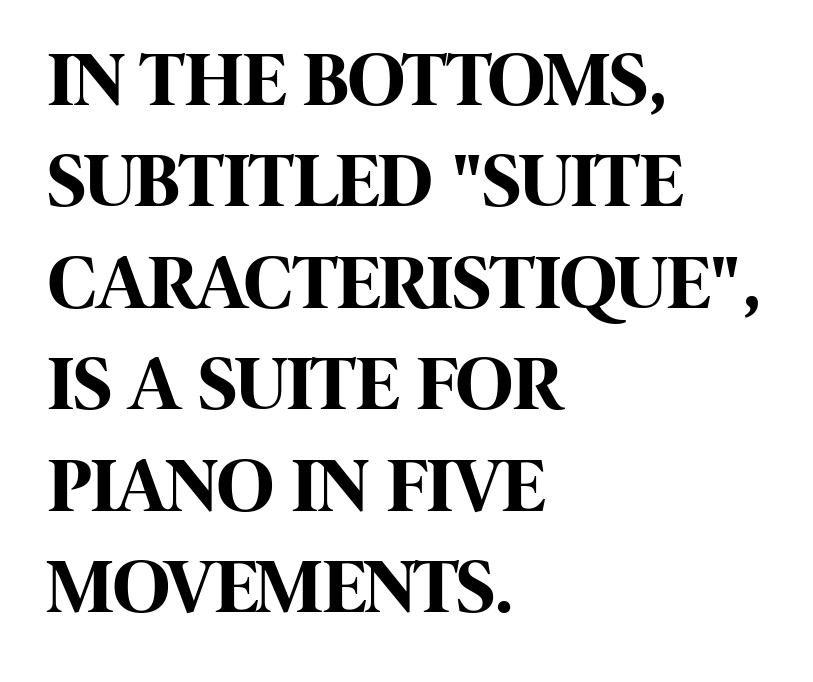
The image shows 78 px bold, condensed sans-serif type, upright; set left-aligned, normal line spacing (1.3x), normal letter spacing, not underlined; high stroke contrast and a large x-height.
